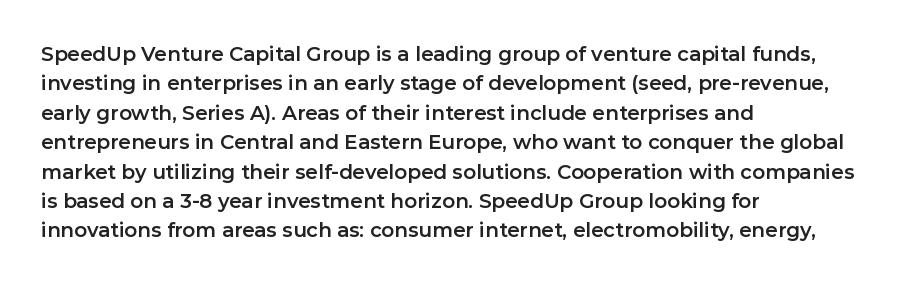
The image shows 20 px text type, upright; set left-aligned, normal line spacing (1.47x), normal letter spacing, not underlined.
